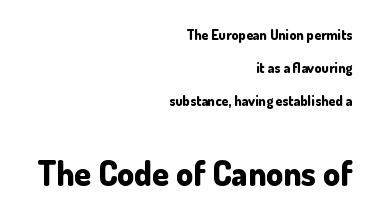
The image shows 34 px bold sans-serif type, upright; set right-aligned, loose line spacing (2.35x), normal letter spacing, not underlined; the second (bottom) block is 2.43x larger; low stroke contrast and a small x-height.
